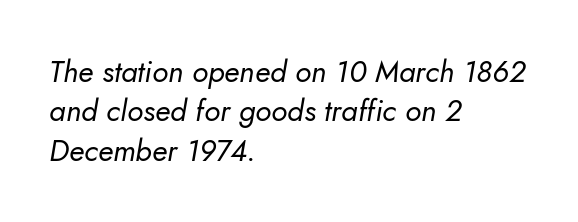
The image shows 30 px regular-weight sans-serif type; set left-aligned, normal line spacing (1.31x), normal letter spacing, not underlined; low stroke contrast and a small x-height.
